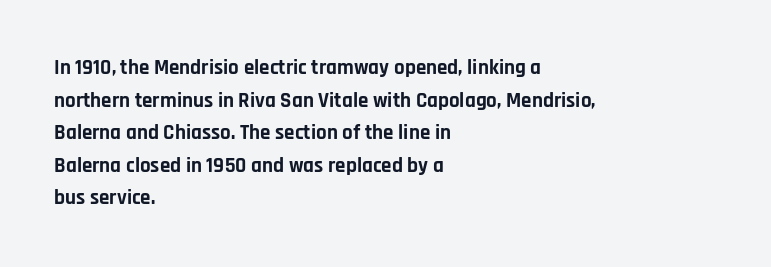
Q: Is the text bold? A: Yes.
Q: Is the text italic (slanted)? A: No, it is upright.
Q: Is the text underlined? A: No.
Q: How is the paragraph aligned? A: Left-aligned.
Q: Is the spacing between letters normal or unusually wide? A: Normal.
Q: Is the spacing between lines tight, normal or loose? A: Normal.
